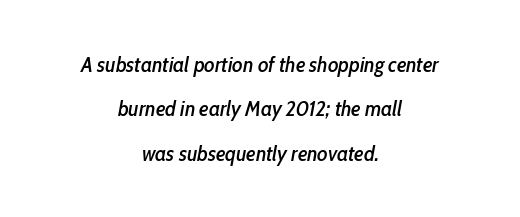
The image shows 22 px text type, italic (leaning right); set centered, loose line spacing (2.02x), normal letter spacing, not underlined.
